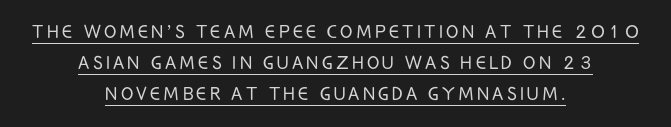
The image shows 23 px text type, upright; set centered, normal line spacing (1.34x), underlined.
